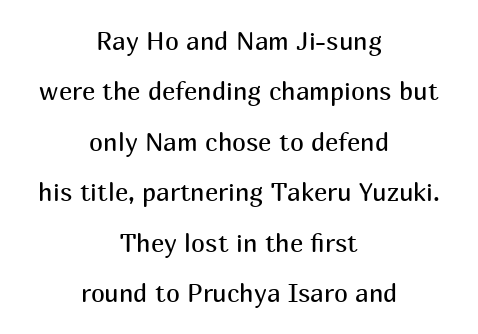
The letterforms sit shoulder to shoulder at normal distance. The weight tops out at a normal text grade. The axis of the letterforms is exactly vertical. Underline: absent.
